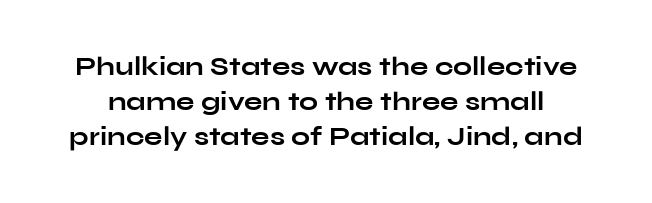
{"italic": "no", "bold": "yes", "underline": "no", "line_spacing": "normal", "line_spacing_ratio": 1.29, "letter_spacing": "normal", "letter_spacing_em": 0.0, "glyph_px": 27}
